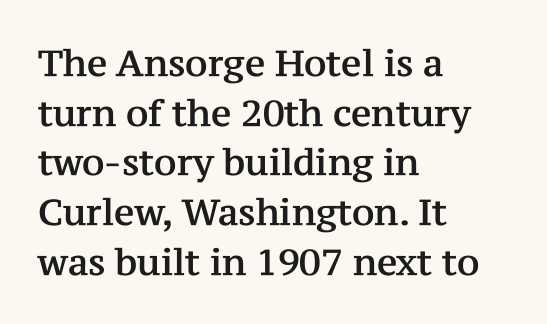
The image shows 36 px serif type, upright; set left-aligned, normal line spacing (1.38x), normal letter spacing, not underlined; medium stroke contrast and a medium x-height.
